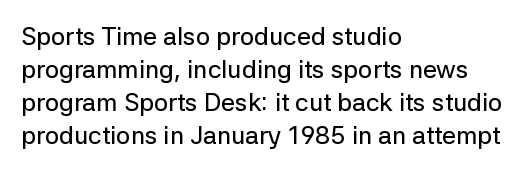
{"italic": "no", "underline": "no", "align": "left", "line_spacing": "normal", "line_spacing_ratio": 1.32, "letter_spacing": "normal", "letter_spacing_em": 0.0, "glyph_px": 25}
